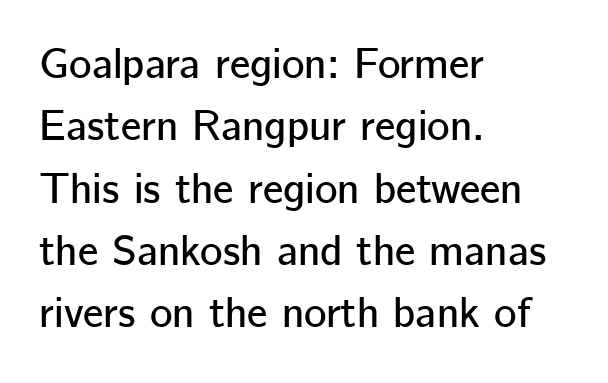
{"serif": "no", "italic": "no", "width": "normal", "stroke_contrast": "low", "x_height": "medium", "monospaced": "no", "underline": "no", "align": "left", "line_spacing": "normal", "line_spacing_ratio": 1.45, "letter_spacing": "normal", "letter_spacing_em": 0.0, "glyph_px": 43}
